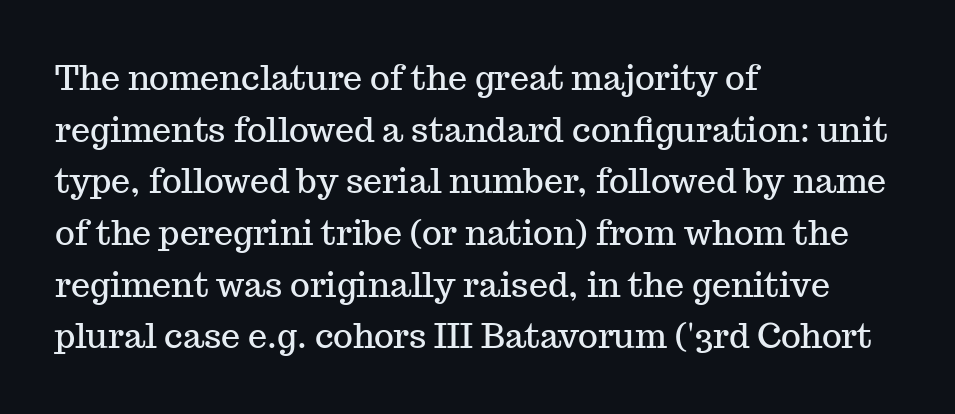
These lines keep a tight, regular rhythm from letter to letter. One-word summary of the alignment: left. The space beneath each line is pristine and unruled. The passage shown stacks its lines at a standard gap. The axis of the letterforms is exactly vertical.
